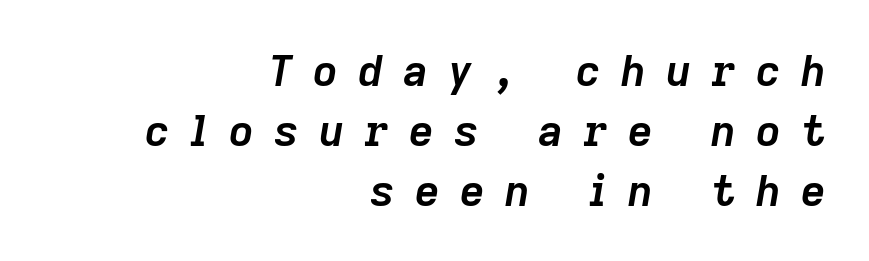
The rendering uses natural spacing where letterforms have individual widths. As a designer I'd log this as weight 700, bold. Beneath every word, the page is bare. The ragged edge is on the left, which tells us the setting is flush right. Spacing between characters has been opened up far beyond the box default.
